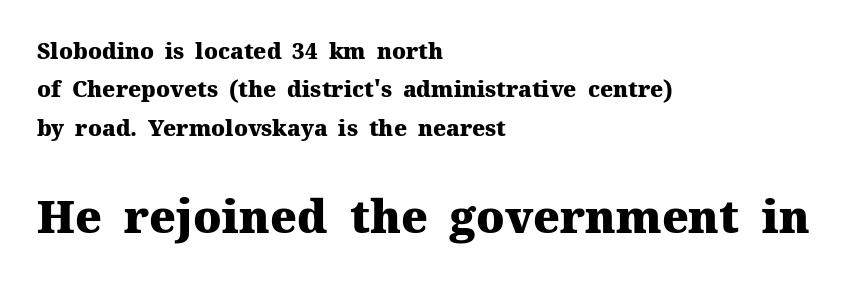
Q: Is the text bold? A: Yes.
Q: Is the text italic (slanted)? A: No, it is upright.
Q: Is the typeface a serif or a sans-serif typeface? A: Serif.
Q: Is the text underlined? A: No.
Q: How is the paragraph aligned? A: Left-aligned.
Q: Is the spacing between letters normal or unusually wide? A: Normal.
Q: Which block of text is set in a larger size, the first (top) or the second (bottom)? A: The second (bottom) one.
Q: Width (condensed, normal, or wide)? A: Normal.
Q: Stroke contrast? A: Medium.
Q: x-height? A: Medium.
Q: Monospaced? A: No.
